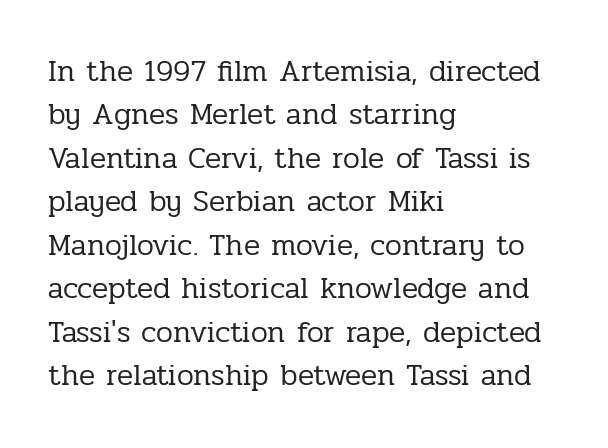
The image shows 30 px regular-weight serif type, upright; set left-aligned, normal line spacing (1.45x), normal letter spacing, not underlined; low stroke contrast and a medium x-height.
